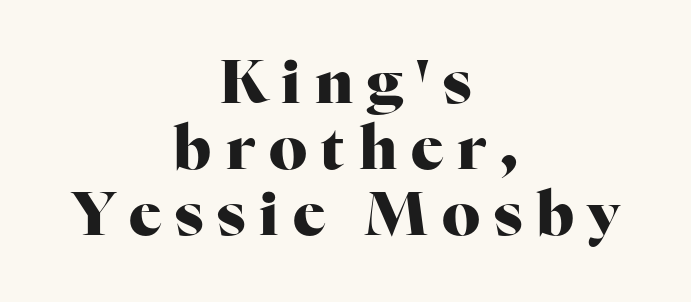
{"serif": "yes", "italic": "no", "bold": "yes", "weight": "heavy", "width": "normal", "stroke_contrast": "high", "x_height": "medium", "monospaced": "no", "underline": "no", "align": "center", "line_spacing": "tight", "line_spacing_ratio": 1.1, "letter_spacing": "wide", "letter_spacing_em": 0.23, "glyph_px": 60}
